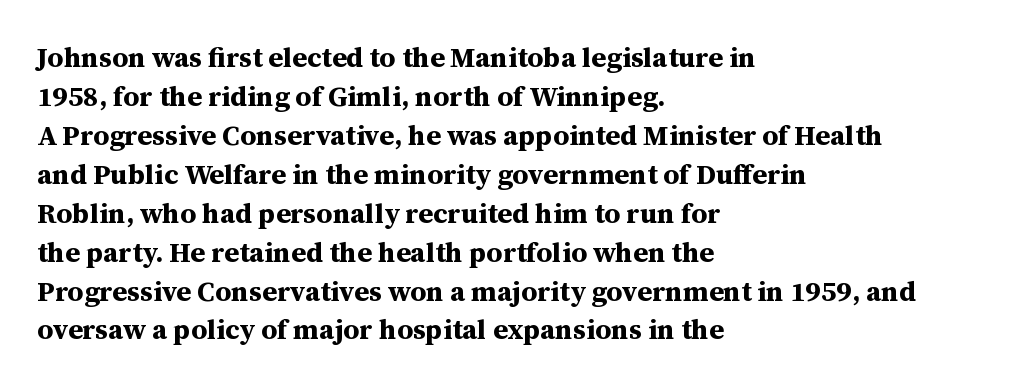
Q: Is the text bold? A: Yes.
Q: Is the text italic (slanted)? A: No, it is upright.
Q: Is the typeface a serif or a sans-serif typeface? A: Serif.
Q: Is the text underlined? A: No.
Q: How is the paragraph aligned? A: Left-aligned.
Q: Is the spacing between letters normal or unusually wide? A: Normal.
Q: Is the spacing between lines tight, normal or loose? A: Normal.
Q: Width (condensed, normal, or wide)? A: Normal.
Q: Stroke contrast? A: Medium.
Q: x-height? A: Medium.
Q: Monospaced? A: No.
